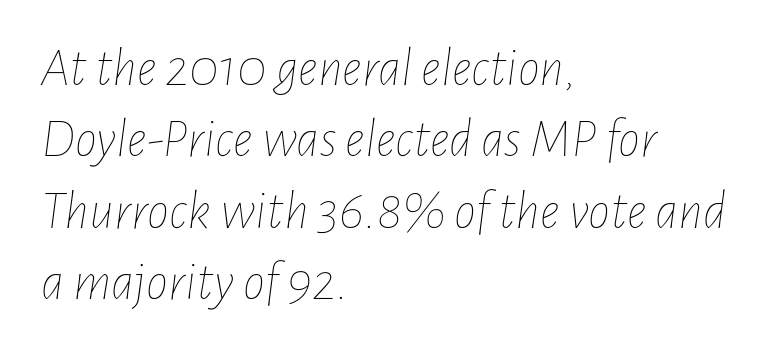
The image shows 55 px thin, condensed type, italic (leaning right); set left-aligned, normal line spacing (1.3x), normal letter spacing, not underlined; low stroke contrast and a medium x-height.
